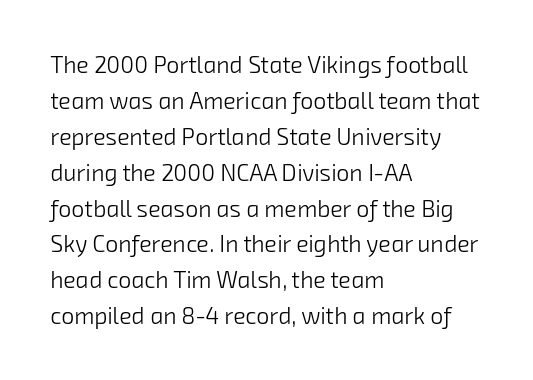
Q: Is the text bold? A: No.
Q: Is the text underlined? A: No.
Q: How is the paragraph aligned? A: Left-aligned.
Q: Is the spacing between letters normal or unusually wide? A: Normal.
Q: Is the spacing between lines tight, normal or loose? A: Normal.
